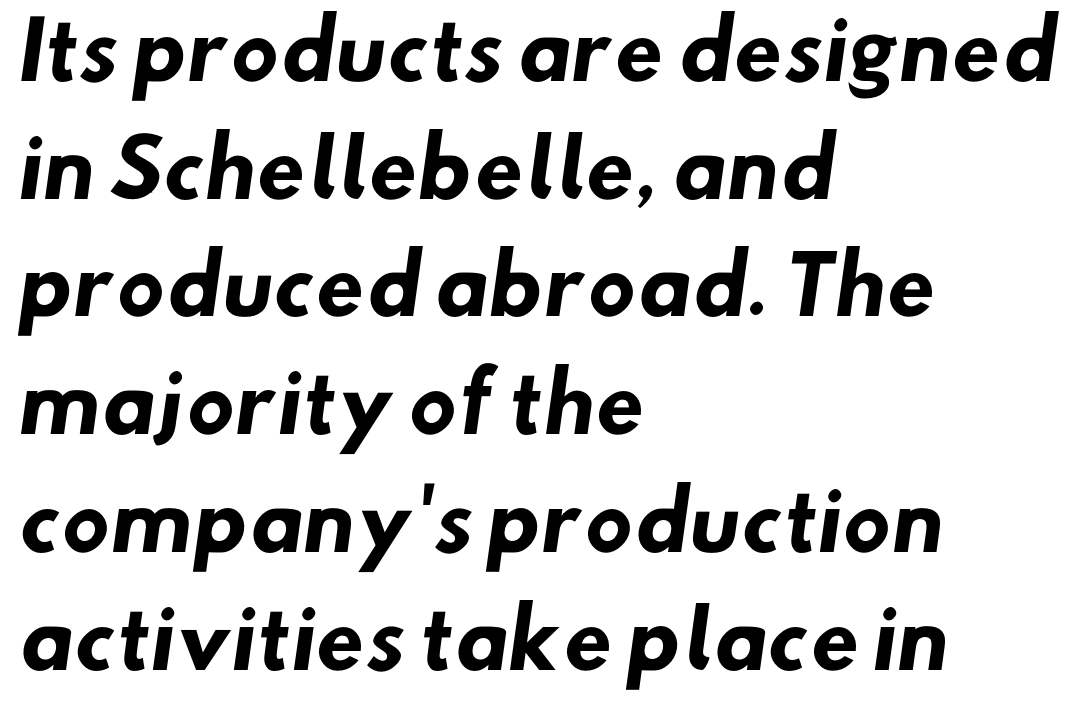
Observe the ordinary spacing: letters are neighbours, not strangers. Normally led — the rows are evenly, conventionally spaced. Notice how thick the strokes are: this is what a full bold looks like. Examine the stroke ends and you'll find no serifs. Check the space under the baseline: it is left empty. You could not count columns in this text — the font is proportionally spaced.
